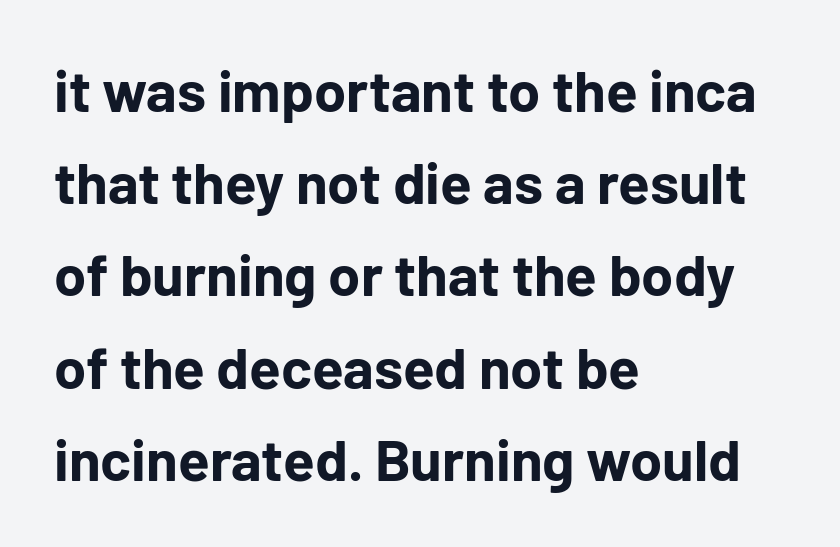
Q: Is the text bold? A: Yes.
Q: Is the text italic (slanted)? A: No, it is upright.
Q: Is the typeface a serif or a sans-serif typeface? A: Sans-serif.
Q: Is the text underlined? A: No.
Q: How is the paragraph aligned? A: Left-aligned.
Q: Is the spacing between letters normal or unusually wide? A: Normal.
Q: Is the spacing between lines tight, normal or loose? A: Normal.
Q: Width (condensed, normal, or wide)? A: Normal.
Q: Stroke contrast? A: Low.
Q: x-height? A: Medium.
Q: Monospaced? A: No.
